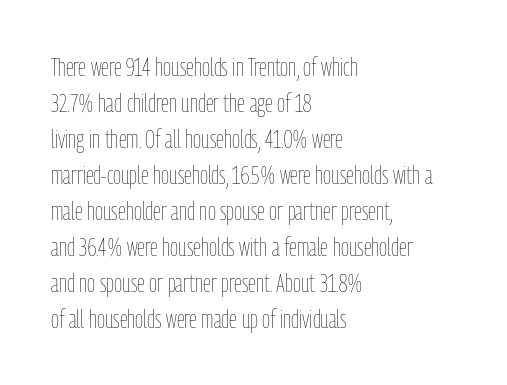
{"italic": "no", "bold": "no", "underline": "no", "align": "left", "line_spacing": "normal", "line_spacing_ratio": 1.44, "letter_spacing": "normal", "letter_spacing_em": 0.0, "glyph_px": 25}
